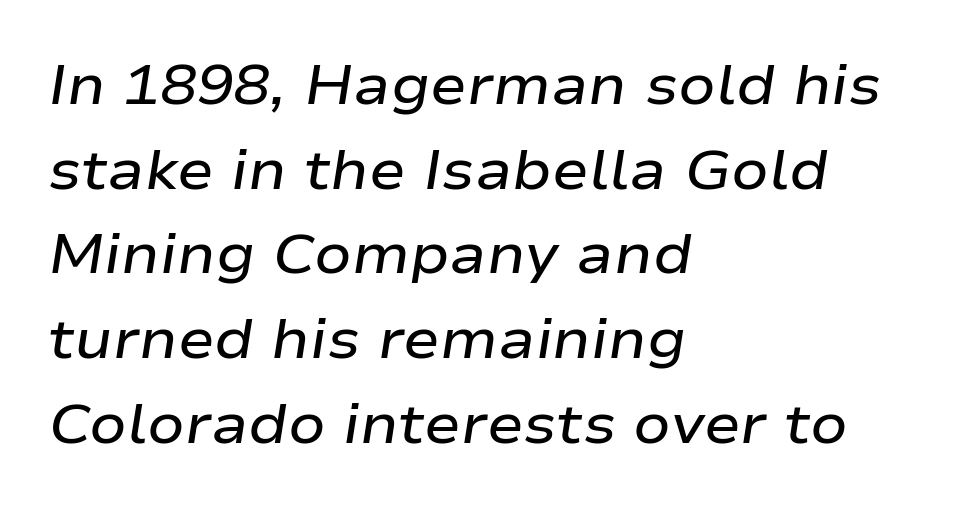
{"italic": "yes", "lean": "right", "slant_degrees": 9, "bold": "semi", "weight": "semibold", "width": "wide", "stroke_contrast": "low", "x_height": "medium", "monospaced": "no", "underline": "no", "align": "left", "line_spacing": "normal", "line_spacing_ratio": 1.54, "letter_spacing": "normal", "letter_spacing_em": 0.0, "glyph_px": 55}
